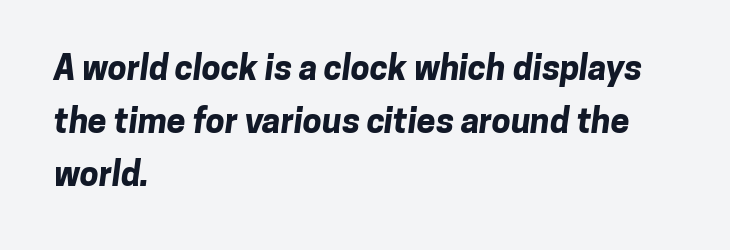
Q: Is the text bold? A: Yes.
Q: Is the typeface a serif or a sans-serif typeface? A: Sans-serif.
Q: Is the text underlined? A: No.
Q: How is the paragraph aligned? A: Left-aligned.
Q: Is the spacing between letters normal or unusually wide? A: Normal.
Q: Is the spacing between lines tight, normal or loose? A: Normal.
Q: Width (condensed, normal, or wide)? A: Normal.
Q: Stroke contrast? A: Low.
Q: x-height? A: Medium.
Q: Monospaced? A: No.
